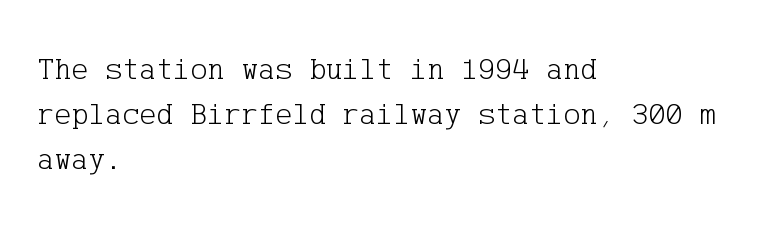
The image shows 32 px light serif type, upright; set left-aligned, normal line spacing (1.41x), normal letter spacing, not underlined; low stroke contrast and a medium x-height.
